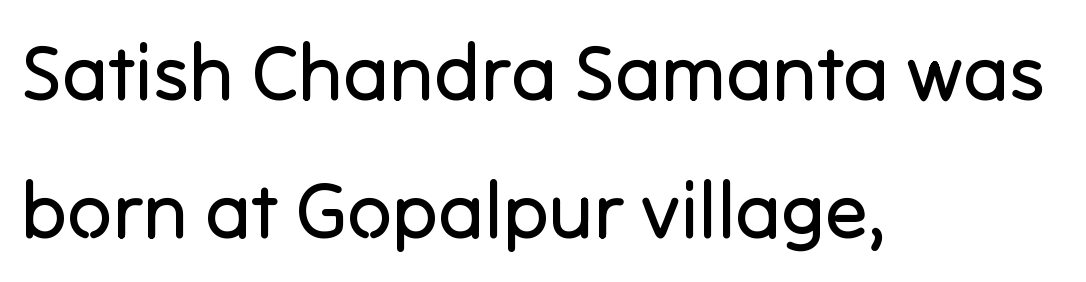
A typesetter would call this proportional, since set widths differ per character. These lines are set flush left with a ragged right edge. The passage shown is not underscored anywhere. No extra tracking has been applied to these lines. The face used here is a sans, in the tradition of grotesques and geometrics. Counters stay open thanks to moderate or lighter strokes.
